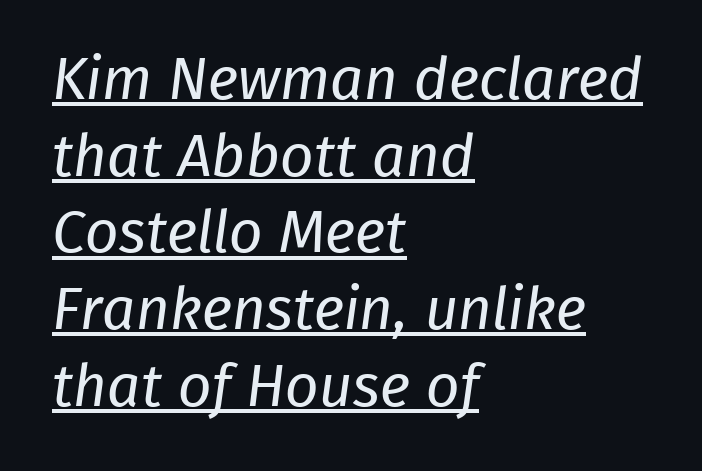
{"serif": "no", "bold": "no", "weight": "regular", "width": "normal", "stroke_contrast": "low", "x_height": "medium", "monospaced": "no", "underline": "yes", "align": "left", "line_spacing": "normal", "line_spacing_ratio": 1.3, "letter_spacing": "normal", "letter_spacing_em": 0.0, "glyph_px": 59}
